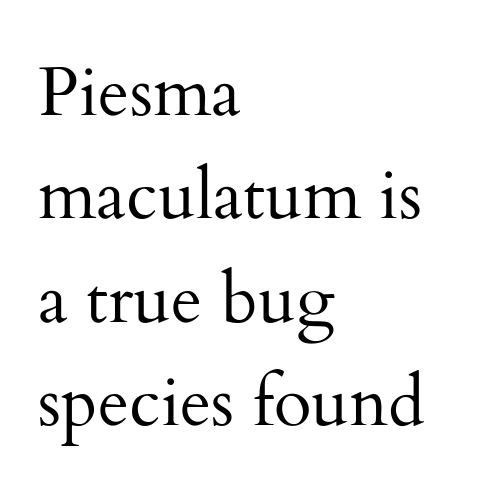
The image shows 69 px regular-weight serif type, upright; set left-aligned, normal line spacing (1.5x), normal letter spacing, not underlined; medium stroke contrast and a small x-height.
